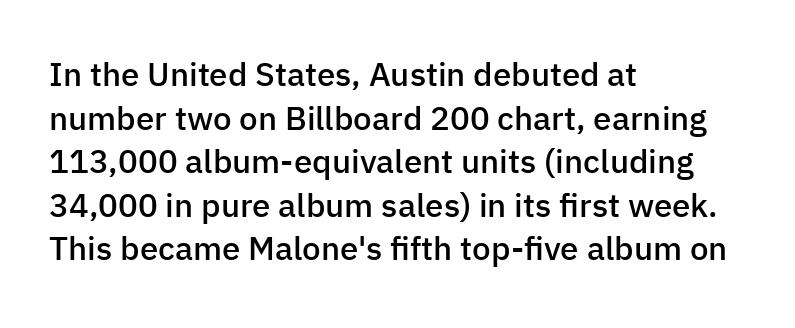
{"serif": "no", "italic": "no", "bold": "semi", "weight": "semibold", "width": "normal", "stroke_contrast": "low", "x_height": "medium", "monospaced": "no", "underline": "no", "align": "left", "line_spacing": "normal", "line_spacing_ratio": 1.32, "letter_spacing": "normal", "letter_spacing_em": 0.0, "glyph_px": 33}
